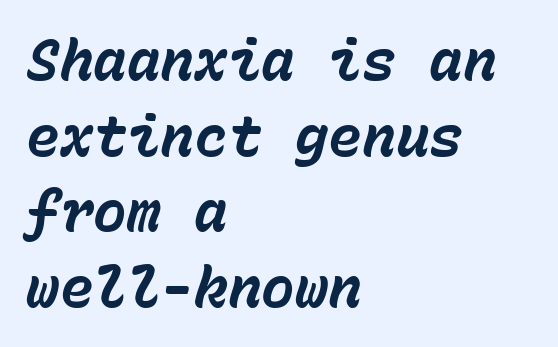
{"italic": "yes", "lean": "right", "slant_degrees": 15, "bold": "yes", "weight": "bold", "width": "normal", "stroke_contrast": "low", "x_height": "medium", "monospaced": "yes", "underline": "no", "align": "left", "line_spacing": "normal", "line_spacing_ratio": 1.35, "letter_spacing": "normal", "letter_spacing_em": 0.0, "glyph_px": 56}
